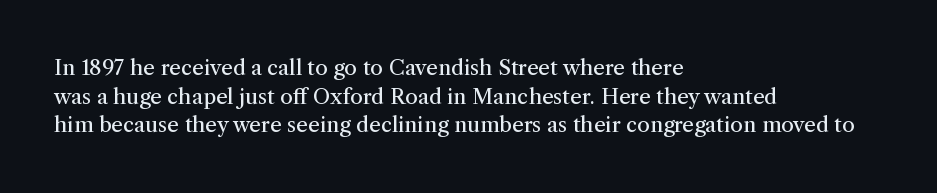
Line beginnings align vertically; line endings do not. Whoever set this chose a conventional vertical rhythm. Stroke mass is kept to a normal reading level or below. Nobody touched the tracking dial on this one.
